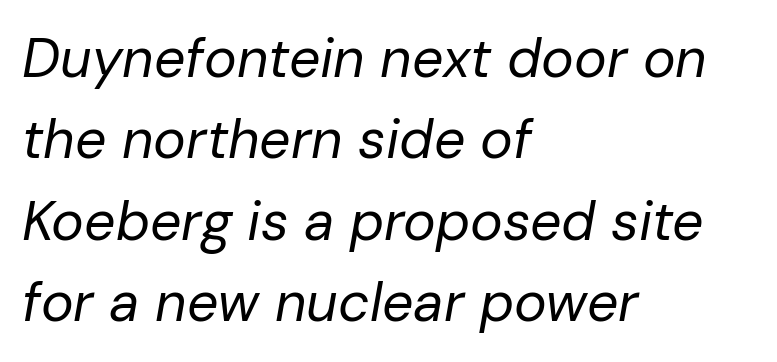
{"italic": "yes", "lean": "right", "slant_degrees": 10, "bold": "no", "weight": "regular", "width": "normal", "stroke_contrast": "low", "x_height": "medium", "monospaced": "no", "underline": "no", "align": "left", "line_spacing": "normal", "line_spacing_ratio": 1.48, "letter_spacing": "normal", "letter_spacing_em": 0.0, "glyph_px": 55}
